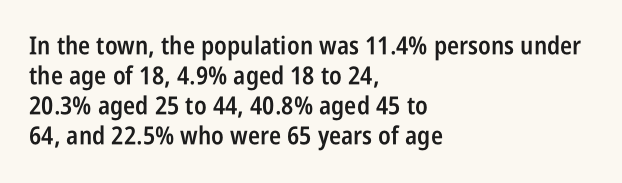
The image shows 25 px text type, upright; set left-aligned, line spacing 1.2x, normal letter spacing, not underlined.
